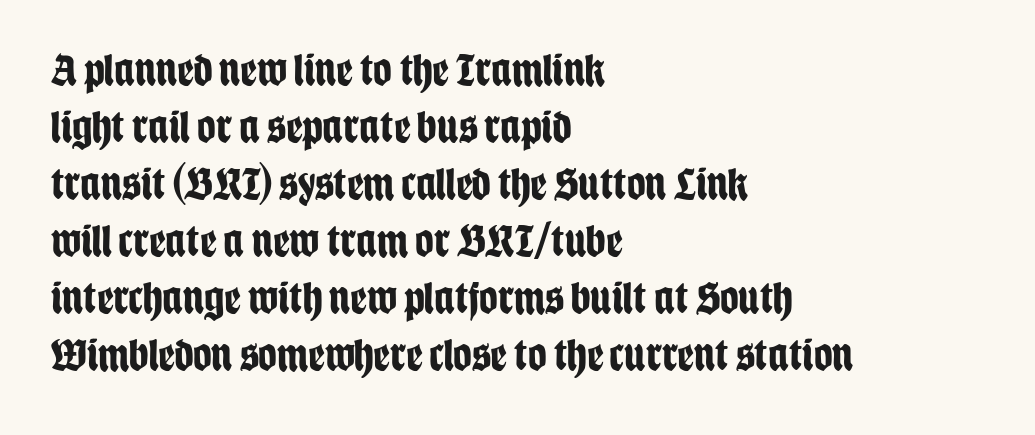
As a designer I'd log this as weight 700, bold. Look at the bottom of the vertical strokes: they stop flat, with no serifs. Here the designer chose a conventional face with non-uniform glyph widths. Letter spacing: default. You can tell it's not italic because the verticals are truly vertical. The glyphs are unaccompanied by any horizontal stroke below them.
